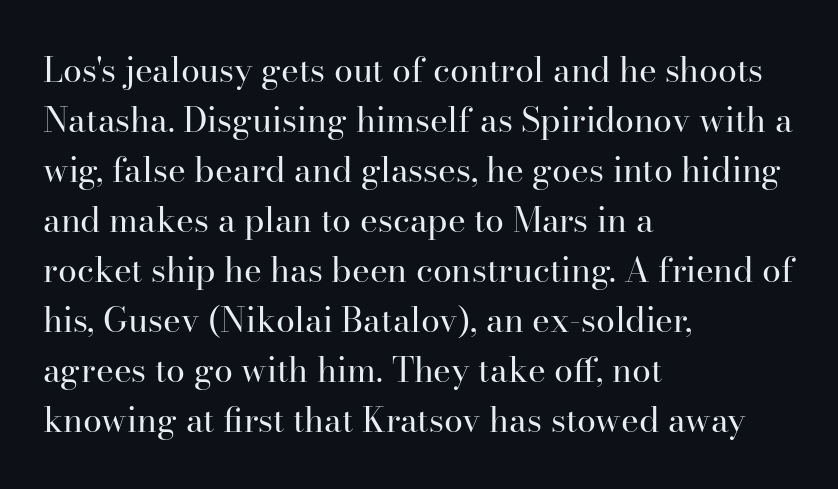
{"serif": "yes", "italic": "no", "bold": "no", "weight": "regular", "width": "normal", "stroke_contrast": "high", "x_height": "small", "monospaced": "no", "underline": "no", "align": "left", "line_spacing": "normal", "line_spacing_ratio": 1.47, "letter_spacing": "normal", "letter_spacing_em": 0.0, "glyph_px": 34}
